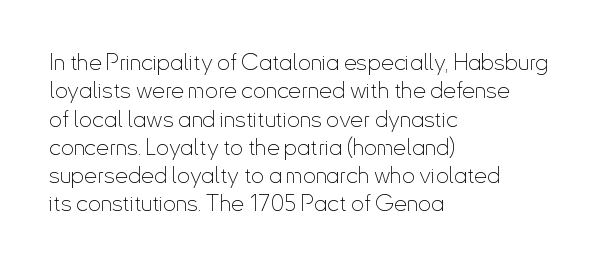
{"italic": "no", "bold": "no", "underline": "no", "align": "left", "line_spacing_ratio": 1.23, "letter_spacing": "normal", "letter_spacing_em": 0.0, "glyph_px": 23}
